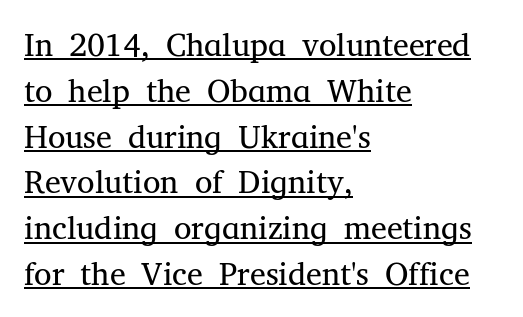
Examine the stroke ends and you'll spot serifs. These lines were composed using upright roman letters. One glance says typical: line gaps are just what's usual. These lines are rendered in a variable-pitch font. Standard letterfit; no display-style spreading of the glyphs.
